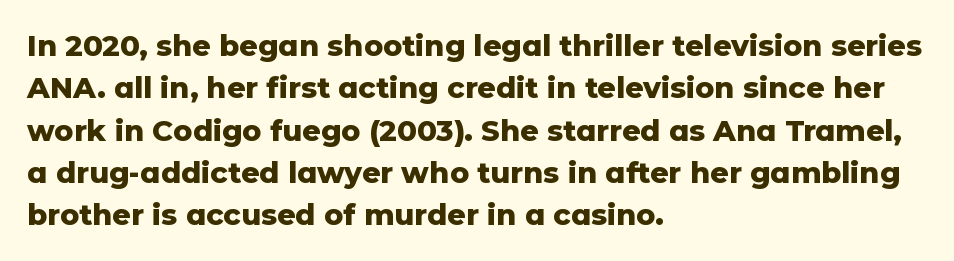
Words appear dense and cohesive because spacing is normal. Is this a sans? Yes — the strokes have no serifs. Every character sits straight up, as roman type does. These lines are set flush left with a ragged right edge. Notice how descenders clear the ascenders below comfortably — that's standard leading.
